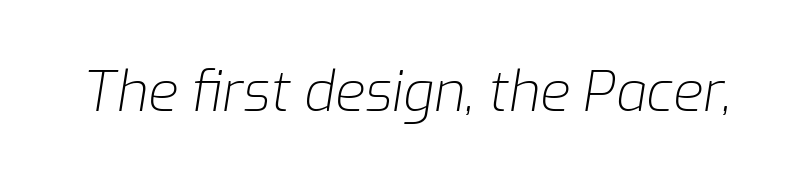
Check the space under the baseline: it is left empty. Glyph-to-glyph distance matches everyday printed text. Do the characters align in a grid? No, the font is proportional. Does the lettering tilt? It does — this is italic.
